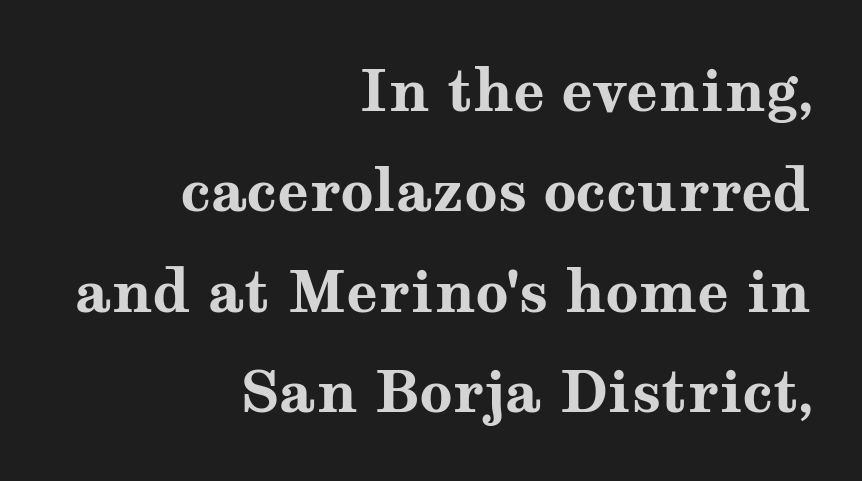
{"serif": "yes", "italic": "no", "bold": "yes", "weight": "bold", "width": "wide", "stroke_contrast": "medium", "x_height": "medium", "monospaced": "no", "underline": "no", "align": "right", "line_spacing_ratio": 1.73, "letter_spacing": "normal", "letter_spacing_em": 0.0, "glyph_px": 58}
